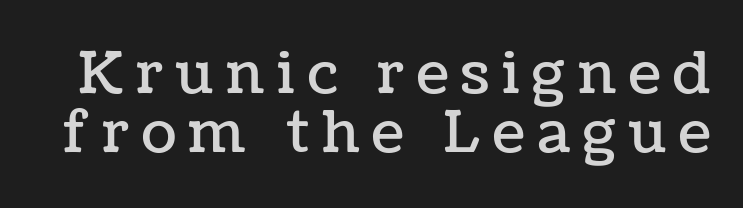
{"italic": "no", "width": "normal", "stroke_contrast": "low", "x_height": "medium", "monospaced": "no", "underline": "no", "line_spacing": "tight", "line_spacing_ratio": 1.01, "letter_spacing": "wide", "letter_spacing_em": 0.22, "glyph_px": 58}
